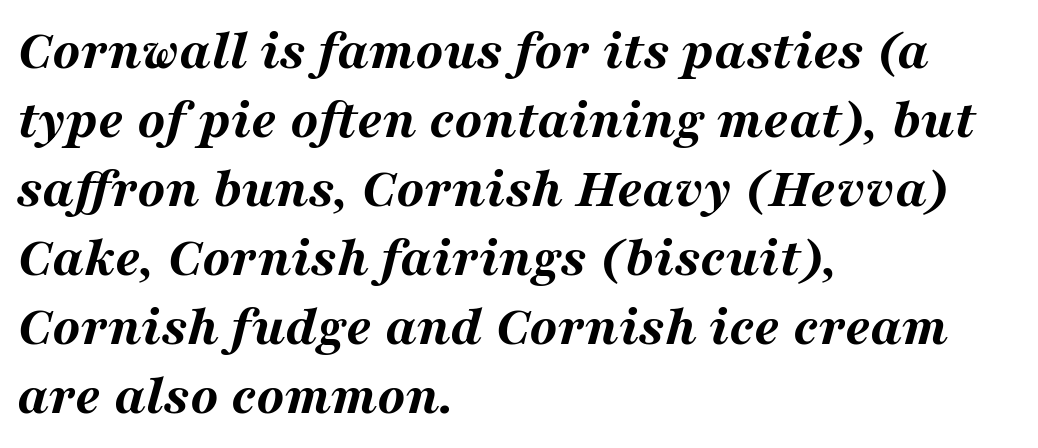
{"italic": "yes", "lean": "right", "slant_degrees": 16, "bold": "yes", "weight": "bold", "width": "wide", "stroke_contrast": "medium", "x_height": "medium", "monospaced": "no", "underline": "no", "align": "left", "line_spacing_ratio": 1.21, "letter_spacing": "normal", "letter_spacing_em": 0.0, "glyph_px": 57}
